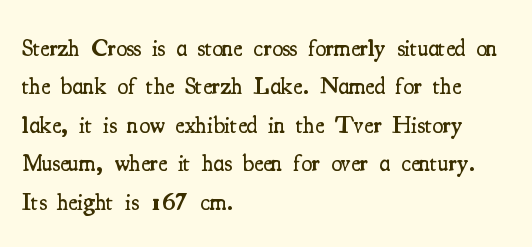
{"italic": "no", "bold": "semi", "underline": "no", "align": "left", "line_spacing": "normal", "line_spacing_ratio": 1.6, "letter_spacing": "normal", "letter_spacing_em": 0.0, "glyph_px": 24}
